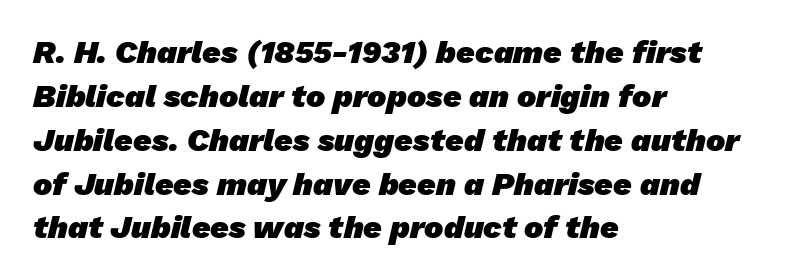
Q: Is the text bold? A: Yes.
Q: Is the typeface a serif or a sans-serif typeface? A: Sans-serif.
Q: Is the text underlined? A: No.
Q: How is the paragraph aligned? A: Left-aligned.
Q: Is the spacing between letters normal or unusually wide? A: Normal.
Q: Is the spacing between lines tight, normal or loose? A: Normal.
Q: Width (condensed, normal, or wide)? A: Normal.
Q: Stroke contrast? A: Low.
Q: x-height? A: Medium.
Q: Monospaced? A: No.
